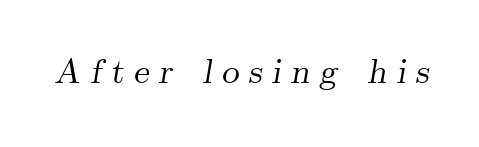
Glyph-to-glyph distance is far greater than everyday printed text. This sample has the flowing, uneven cadence of proportional lettering. Compared with ordinary roman type, these characters are visibly tilted. Little horizontal feet cap the strokes, marking this as serif type. A clean baseline with only descenders dipping below it.
